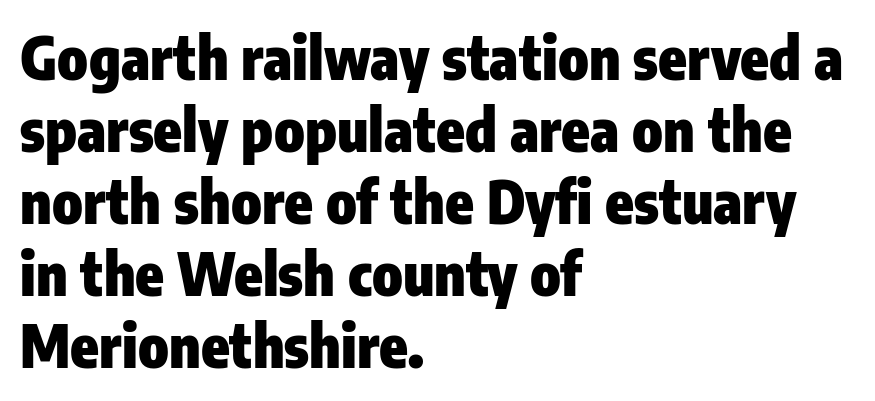
The gaps between neighbouring characters are ordinary and unremarkable. Lines of text with bare space underneath. Short and long lines alike share a common starting point at left. Vertical strokes here are truly vertical.
